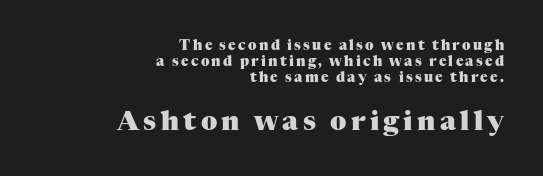
The image shows 27 px bold type, upright; set right-aligned, tight line spacing (1.15x), not underlined; the second (bottom) block is 1.93x larger.
